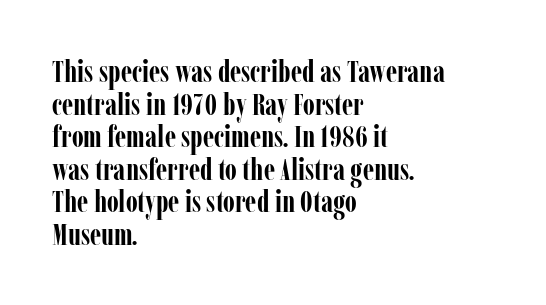
The image shows 31 px semibold, condensed serif type, upright; set left-aligned, tight line spacing (1.05x), normal letter spacing, not underlined; low stroke contrast and a medium x-height.
